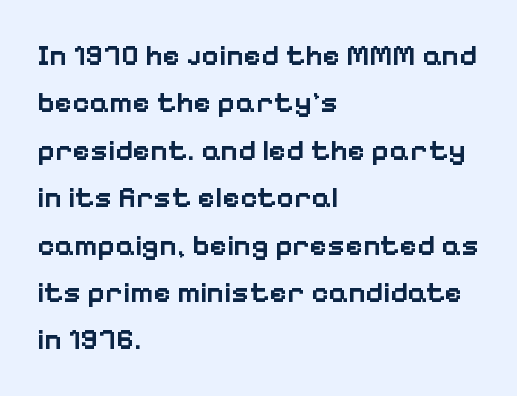
Q: Is the text bold? A: Semi-bold.
Q: Is the text italic (slanted)? A: No, it is upright.
Q: Is the typeface a serif or a sans-serif typeface? A: Sans-serif.
Q: Is the text underlined? A: No.
Q: How is the paragraph aligned? A: Left-aligned.
Q: Is the spacing between letters normal or unusually wide? A: Normal.
Q: Is the spacing between lines tight, normal or loose? A: Normal.
Q: Width (condensed, normal, or wide)? A: Normal.
Q: Stroke contrast? A: Low.
Q: x-height? A: Medium.
Q: Monospaced? A: No.
